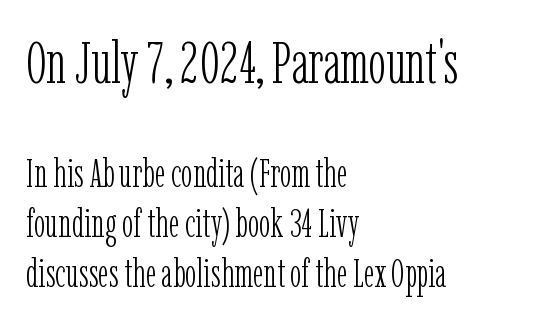
Q: Is the text bold? A: No.
Q: Is the text italic (slanted)? A: No, it is upright.
Q: Is the typeface a serif or a sans-serif typeface? A: Serif.
Q: Is the text underlined? A: No.
Q: How is the paragraph aligned? A: Left-aligned.
Q: Is the spacing between letters normal or unusually wide? A: Normal.
Q: Is the spacing between lines tight, normal or loose? A: Normal.
Q: Which block of text is set in a larger size, the first (top) or the second (bottom)? A: The first (top) one.
Q: Width (condensed, normal, or wide)? A: Condensed.
Q: Stroke contrast? A: Low.
Q: x-height? A: Medium.
Q: Monospaced? A: No.
